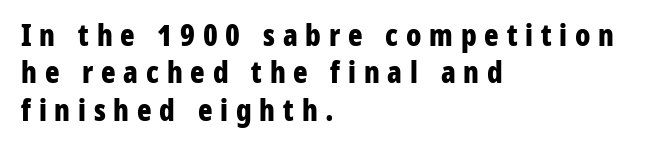
Q: Is the text bold? A: Yes.
Q: Is the text italic (slanted)? A: No, it is upright.
Q: Is the typeface a serif or a sans-serif typeface? A: Sans-serif.
Q: Is the text underlined? A: No.
Q: How is the paragraph aligned? A: Left-aligned.
Q: Is the spacing between letters normal or unusually wide? A: Unusually wide.
Q: Is the spacing between lines tight, normal or loose? A: Normal.
Q: Width (condensed, normal, or wide)? A: Condensed.
Q: Stroke contrast? A: Low.
Q: x-height? A: Medium.
Q: Monospaced? A: No.
